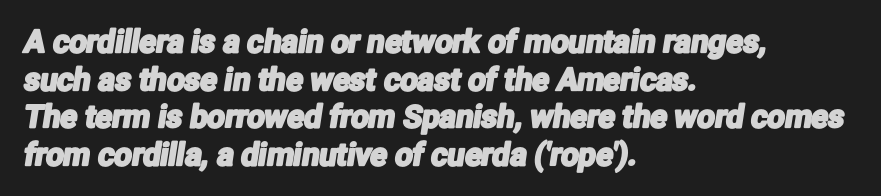
Q: Is the typeface a serif or a sans-serif typeface? A: Sans-serif.
Q: Is the text underlined? A: No.
Q: How is the paragraph aligned? A: Left-aligned.
Q: Is the spacing between letters normal or unusually wide? A: Normal.
Q: Width (condensed, normal, or wide)? A: Condensed.
Q: Stroke contrast? A: Low.
Q: x-height? A: Medium.
Q: Monospaced? A: No.
